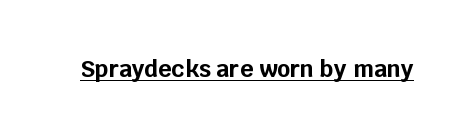
Heavy, bold letterforms. A rule runs beneath these lines of type. The type is set solid horizontally, with unmodified tracking. The lettering stays uniformly vertical, giving the passage a roman look.
